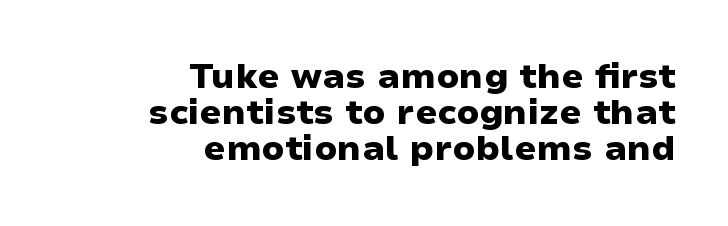
Where is the straight margin? On the right. Quick note: not italic, upright. Its strokes are broad and dark, the hallmark of bold type. Closely set lines give the paragraph a compact silhouette. Beneath every word, the page is bare.
